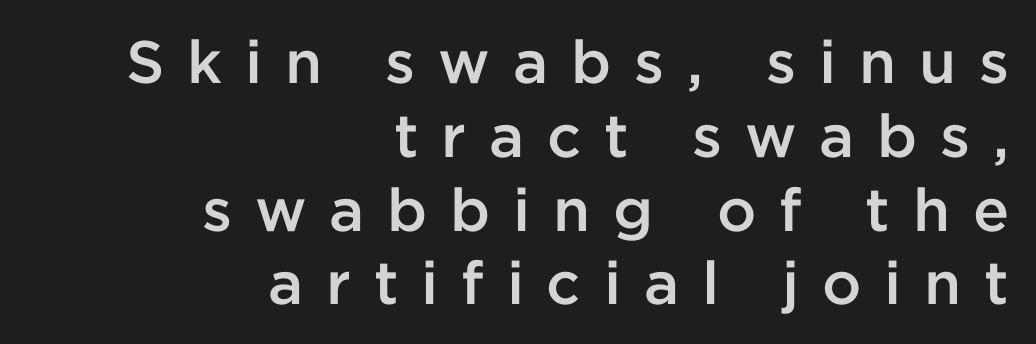
Q: Is the text bold? A: Semi-bold.
Q: Is the text italic (slanted)? A: No, it is upright.
Q: Is the typeface a serif or a sans-serif typeface? A: Sans-serif.
Q: Is the text underlined? A: No.
Q: How is the paragraph aligned? A: Right-aligned.
Q: Is the spacing between letters normal or unusually wide? A: Unusually wide.
Q: Width (condensed, normal, or wide)? A: Normal.
Q: Stroke contrast? A: Low.
Q: x-height? A: Medium.
Q: Monospaced? A: No.
